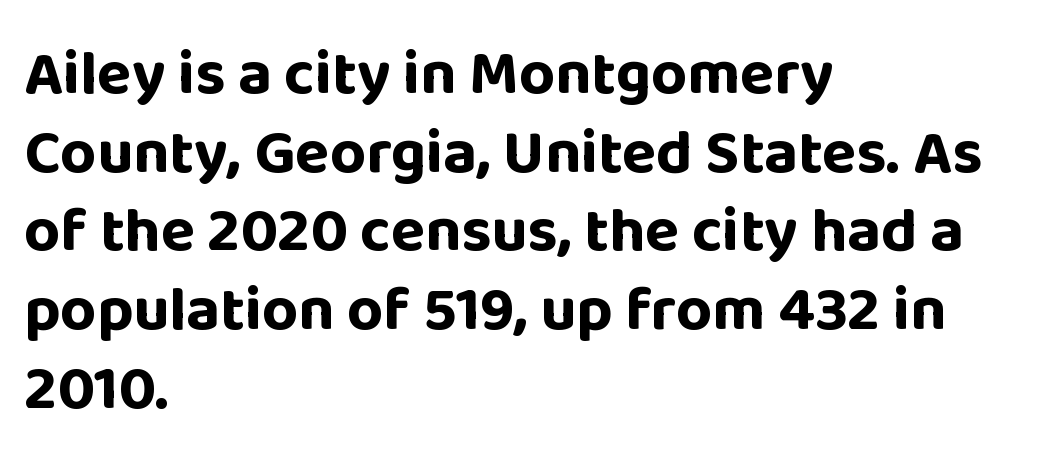
The image shows 63 px bold sans-serif type, upright; set left-aligned, normal line spacing (1.25x), normal letter spacing, not underlined; low stroke contrast and a large x-height.
